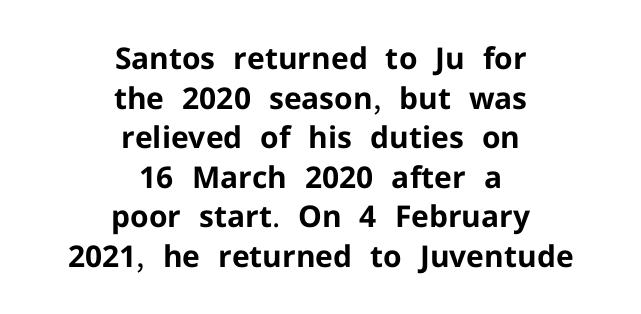
The type sits square on the baseline with zero lean. The letters carry no serifs — their stems end cleanly without finishing strokes. Descenders are the only things crossing below the line. The whitespace from short lines is split evenly between both sides. Whoever set this chose a conventional vertical rhythm. Typographic density is high because the face is bold.
